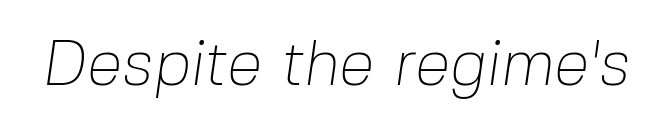
{"serif": "no", "bold": "no", "weight": "thin", "width": "normal", "stroke_contrast": "low", "x_height": "medium", "monospaced": "no", "underline": "no", "letter_spacing": "normal", "letter_spacing_em": 0.0, "glyph_px": 64}
